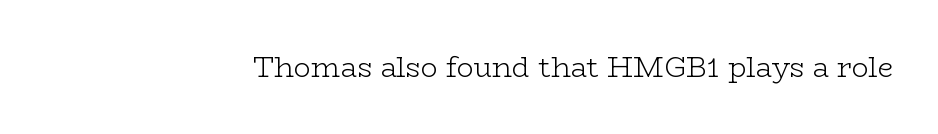
This rendering leaves character spacing at its baseline value. Just letters on the line, the space beneath them empty. The strokes are not fattened; the text isn't bold. When letters stand straight like this, we call the style roman or upright. Check where the strokes stop: tiny serifs finish them off.
